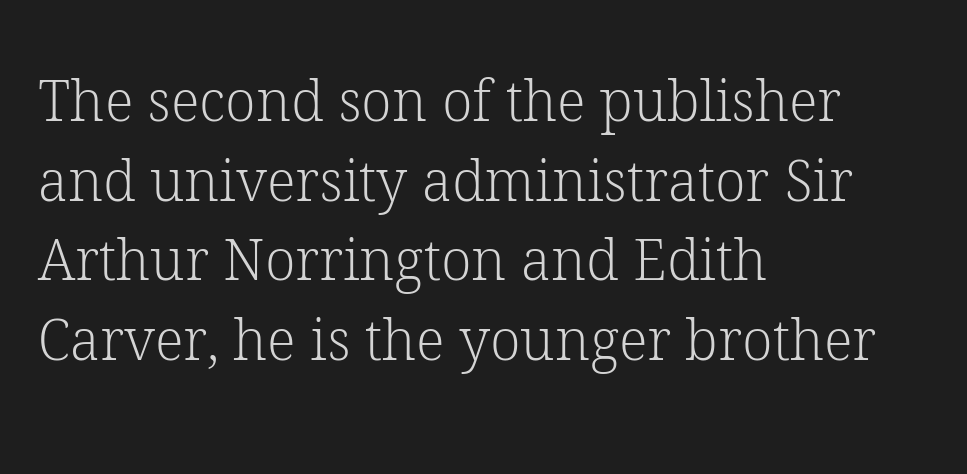
The image shows 56 px light serif type, upright; set left-aligned, normal line spacing (1.42x), normal letter spacing, not underlined; low stroke contrast and a medium x-height.
